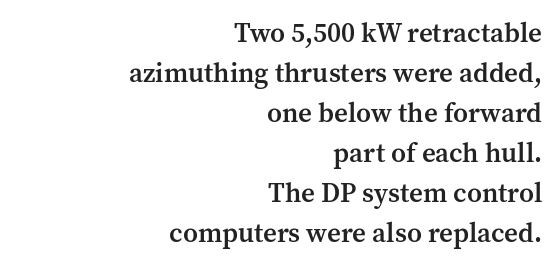
Q: Is the text bold? A: Semi-bold.
Q: Is the text italic (slanted)? A: No, it is upright.
Q: Is the text underlined? A: No.
Q: How is the paragraph aligned? A: Right-aligned.
Q: Is the spacing between letters normal or unusually wide? A: Normal.
Q: Is the spacing between lines tight, normal or loose? A: Normal.
